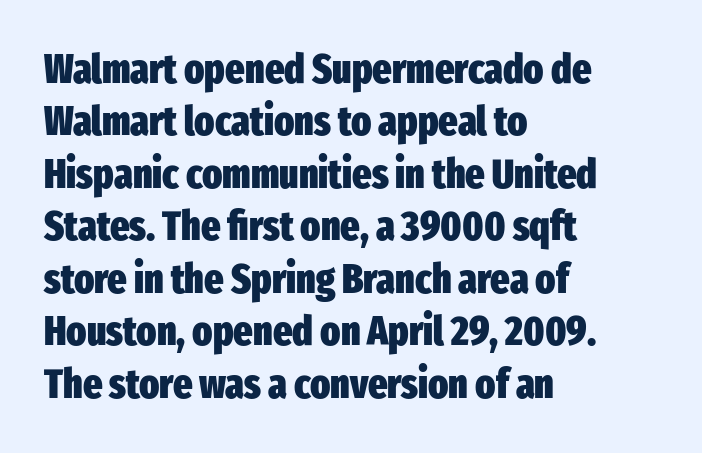
{"serif": "no", "italic": "no", "bold": "yes", "weight": "heavy", "width": "condensed", "stroke_contrast": "low", "x_height": "medium", "monospaced": "no", "underline": "no", "align": "left", "line_spacing": "normal", "line_spacing_ratio": 1.28, "letter_spacing": "normal", "letter_spacing_em": 0.0, "glyph_px": 41}
